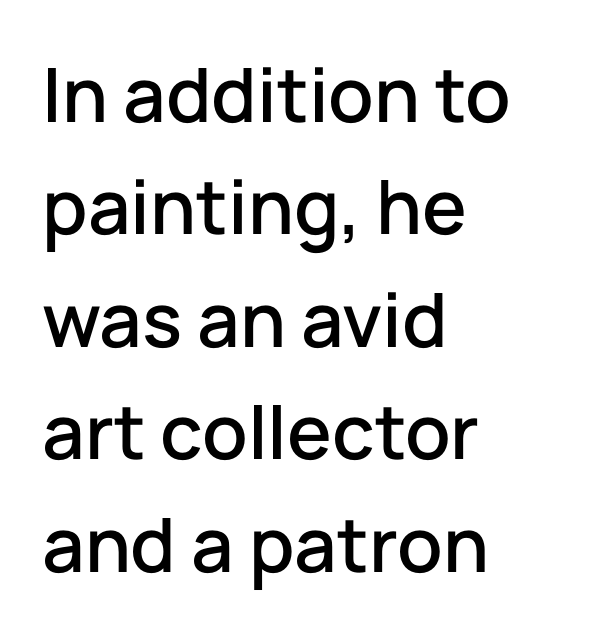
{"serif": "no", "italic": "no", "width": "normal", "stroke_contrast": "low", "x_height": "medium", "monospaced": "no", "underline": "no", "align": "left", "line_spacing": "normal", "line_spacing_ratio": 1.5, "letter_spacing": "normal", "letter_spacing_em": 0.0, "glyph_px": 75}
